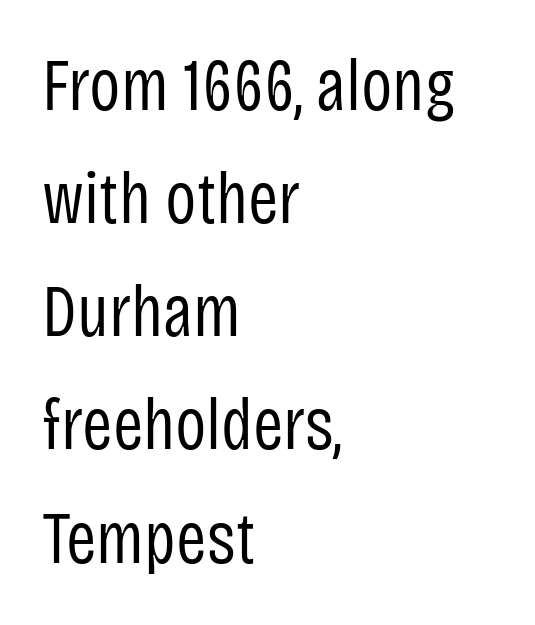
{"serif": "no", "italic": "no", "bold": "no", "weight": "regular", "width": "condensed", "stroke_contrast": "low", "x_height": "large", "monospaced": "no", "underline": "no", "align": "left", "line_spacing": "normal", "line_spacing_ratio": 1.55, "letter_spacing": "normal", "letter_spacing_em": 0.0, "glyph_px": 73}
